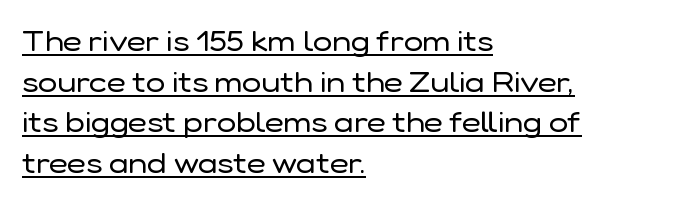
{"serif": "no", "italic": "no", "bold": "no", "weight": "regular", "width": "normal", "stroke_contrast": "low", "x_height": "medium", "monospaced": "no", "underline": "yes", "align": "left", "line_spacing": "normal", "line_spacing_ratio": 1.4, "letter_spacing": "normal", "letter_spacing_em": 0.0, "glyph_px": 29}
